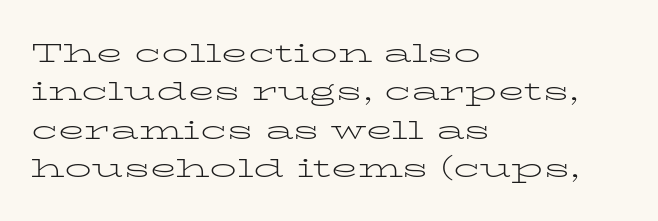
Q: Is the text bold? A: No.
Q: Is the text italic (slanted)? A: No, it is upright.
Q: Is the text underlined? A: No.
Q: How is the paragraph aligned? A: Left-aligned.
Q: Is the spacing between letters normal or unusually wide? A: Normal.
Q: Is the spacing between lines tight, normal or loose? A: Normal.
